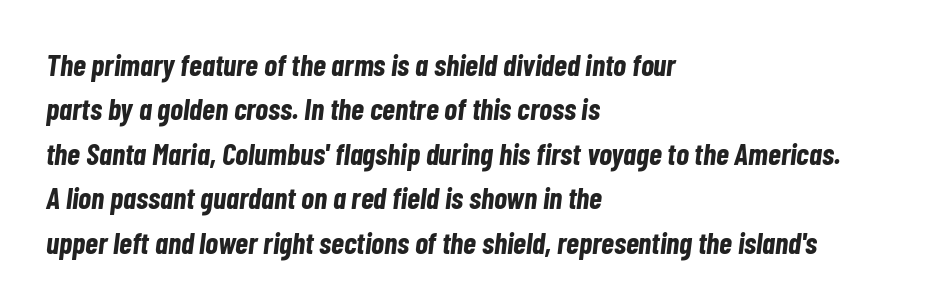
The image shows 30 px bold, condensed type, italic (leaning right); set left-aligned, normal line spacing (1.48x), normal letter spacing, not underlined; low stroke contrast and a medium x-height.
